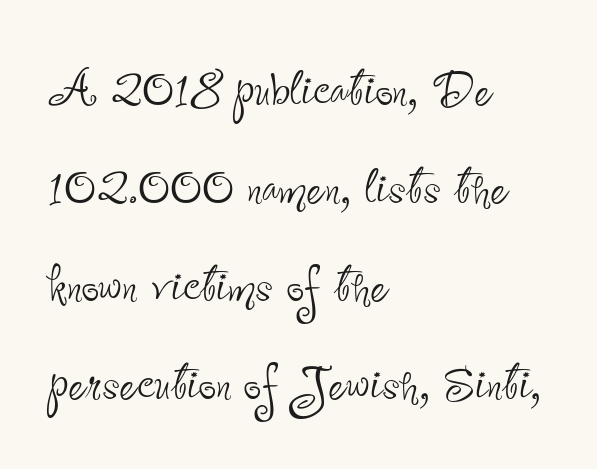
{"serif": "no", "bold": "no", "weight": "thin", "width": "condensed", "stroke_contrast": "low", "x_height": "small", "monospaced": "no", "underline": "no", "align": "left", "line_spacing": "normal", "line_spacing_ratio": 1.58, "letter_spacing": "normal", "letter_spacing_em": 0.0, "glyph_px": 62}
